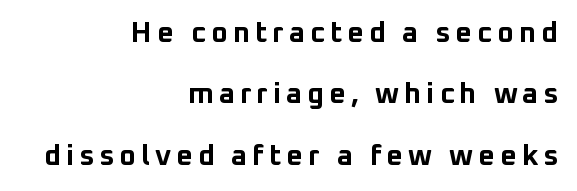
The image shows 29 px bold sans-serif type, upright; set right-aligned, loose line spacing (2.12x), not underlined; low stroke contrast and a medium x-height.
